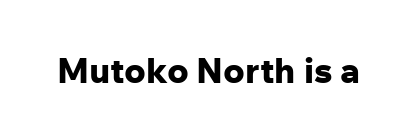
Tall strokes in this sample are plumb rather than angled. Varying glyph widths throughout — classic text-font behaviour. Default kerning and tracking; the words read as compact shapes. Its strokes are broad and dark, the hallmark of bold type. Quick note: underline off.
